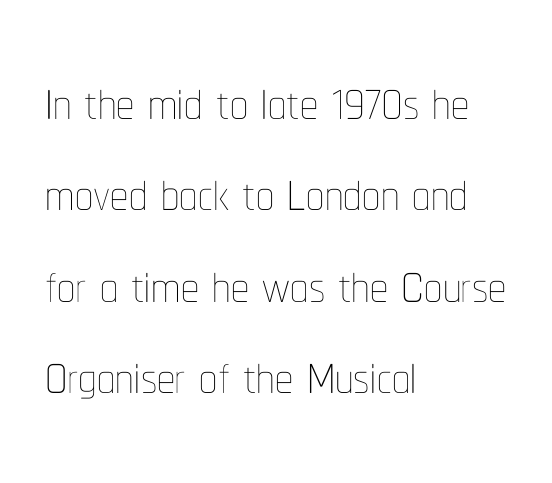
Q: Is the text bold? A: No.
Q: Is the text italic (slanted)? A: No, it is upright.
Q: Is the text underlined? A: No.
Q: How is the paragraph aligned? A: Left-aligned.
Q: Is the spacing between letters normal or unusually wide? A: Normal.
Q: Is the spacing between lines tight, normal or loose? A: Normal.
Q: Width (condensed, normal, or wide)? A: Condensed.
Q: Stroke contrast? A: Low.
Q: x-height? A: Medium.
Q: Monospaced? A: No.
